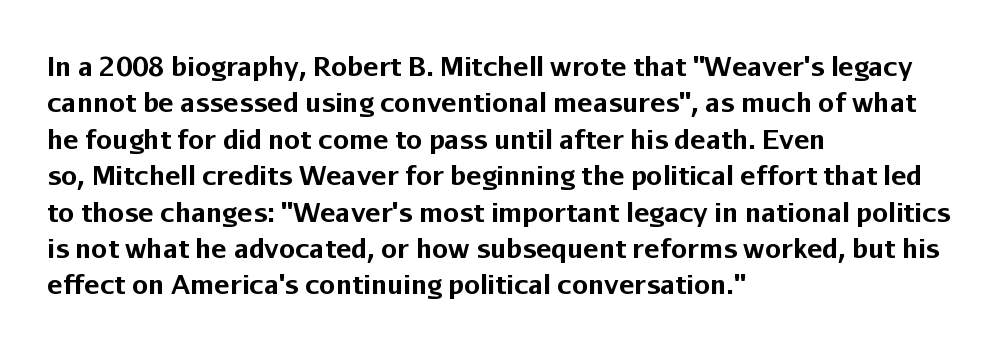
Characters remain perfectly vertical along every line. The passage is arranged the way most books set body copy — flush left. These lines sit exactly where default settings would place them. Nobody touched the tracking dial on this one. Descender tails drop into unmarked territory. Is the type bold? Yes — the strokes are clearly thick and heavy.
